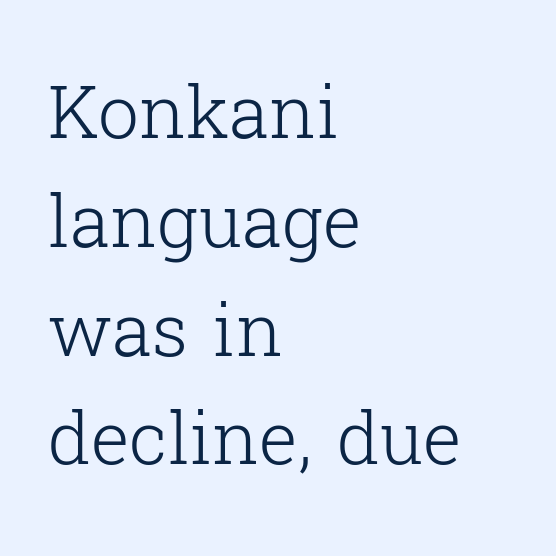
{"serif": "yes", "italic": "no", "bold": "no", "weight": "light", "width": "normal", "stroke_contrast": "low", "x_height": "medium", "monospaced": "no", "underline": "no", "align": "left", "line_spacing": "normal", "line_spacing_ratio": 1.49, "letter_spacing": "normal", "letter_spacing_em": 0.0, "glyph_px": 73}
